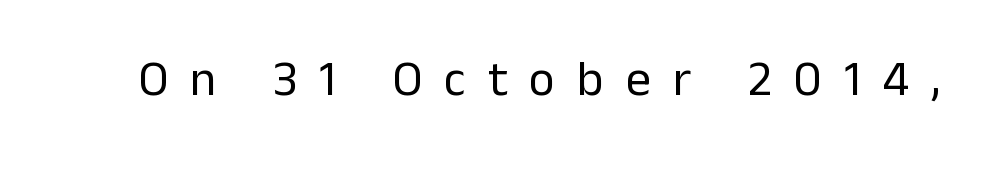
{"serif": "no", "italic": "no", "bold": "no", "weight": "regular", "width": "normal", "stroke_contrast": "low", "x_height": "medium", "monospaced": "no", "underline": "no", "letter_spacing": "wide", "letter_spacing_em": 0.44, "glyph_px": 50}
